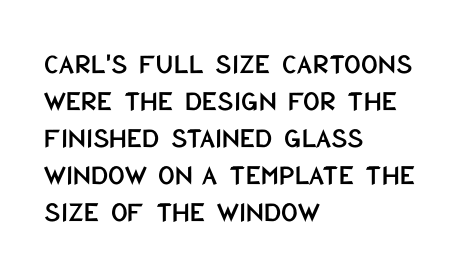
The letters carry no serifs — their stems end cleanly without finishing strokes. These lines sit exactly where default settings would place them. Do the letters lean? They stand straight. Observe the ordinary spacing: letters are neighbours, not strangers.
